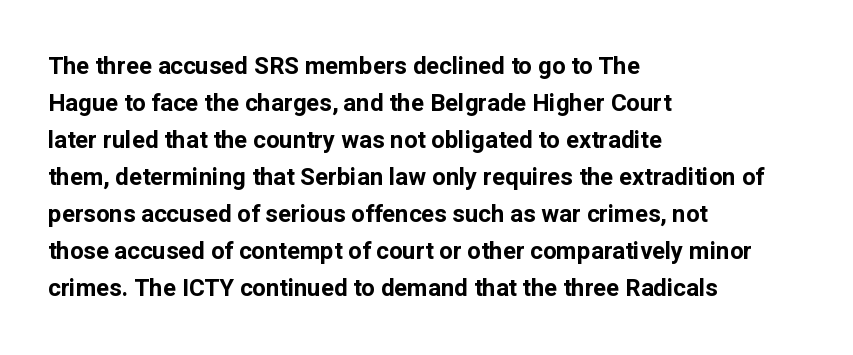
These lines sit exactly where default settings would place them. Descenders are the only things crossing below the line. As a designer I'd log this as weight 700, bold. Where is the straight margin? On the left. The axis of the letterforms is exactly vertical. No extra tracking has been applied to these lines.
